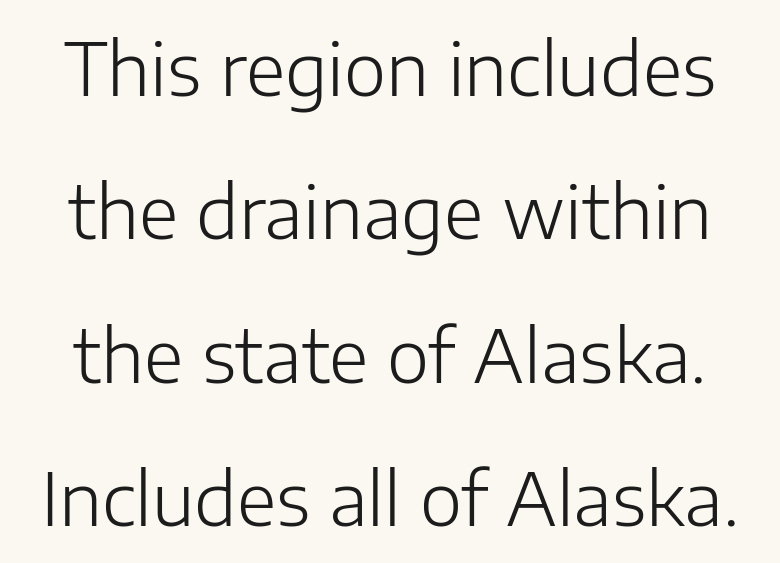
The image shows 72 px light sans-serif type, upright; set loose line spacing (1.99x), normal letter spacing, not underlined; low stroke contrast and a medium x-height.
